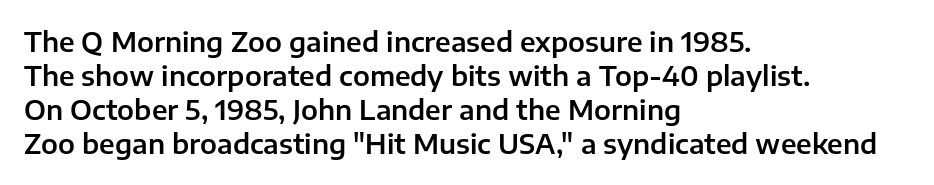
Q: Is the text italic (slanted)? A: No, it is upright.
Q: Is the text underlined? A: No.
Q: How is the paragraph aligned? A: Left-aligned.
Q: Is the spacing between letters normal or unusually wide? A: Normal.
Q: Is the spacing between lines tight, normal or loose? A: Normal.
